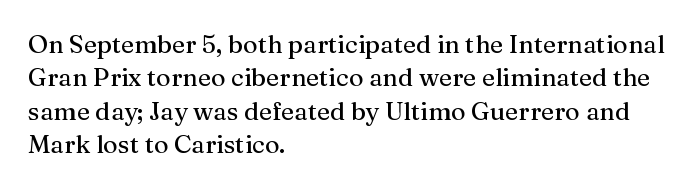
Q: Is the text italic (slanted)? A: No, it is upright.
Q: Is the text underlined? A: No.
Q: How is the paragraph aligned? A: Left-aligned.
Q: Is the spacing between letters normal or unusually wide? A: Normal.
Q: Is the spacing between lines tight, normal or loose? A: Normal.
